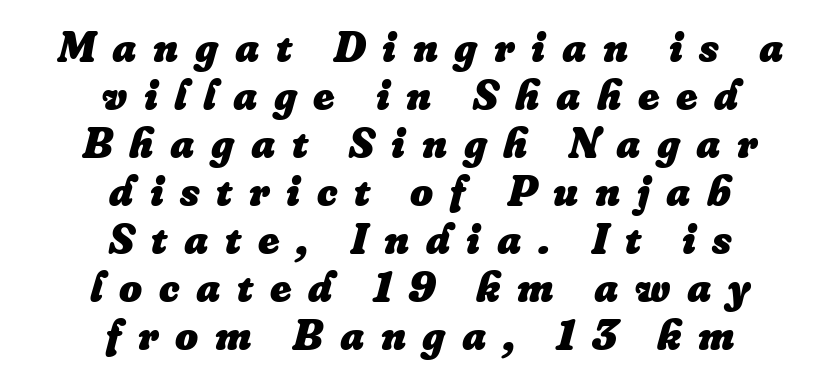
You could only call the tracking loose — the letters float apart. Yep, that's italic — everything's leaning. Where is the straight margin? There isn't one; the lines are centered. A dark, heavy texture on the line: the type is bold.
